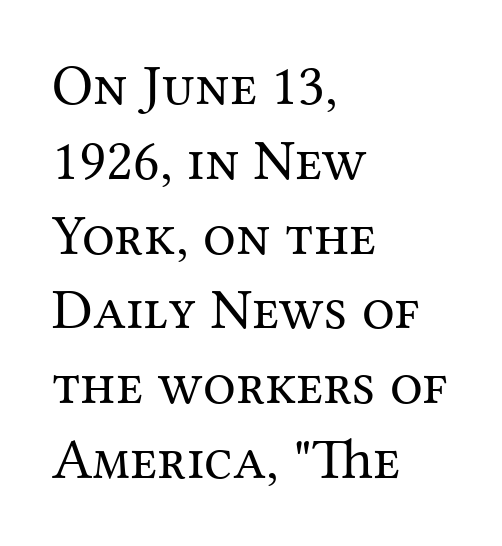
It's the straight-up-and-down kind of type. The face used here is proportionally spaced, like ordinary book or web type. Type without underlining. The strokes carry an ordinary text weight at most.
